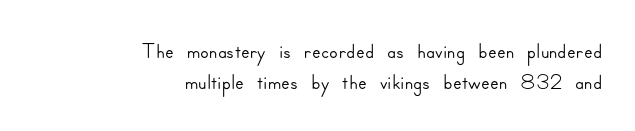
{"serif": "no", "italic": "no", "width": "normal", "stroke_contrast": "low", "x_height": "small", "monospaced": "no", "underline": "no", "align": "right", "line_spacing": "tight", "line_spacing_ratio": 0.96, "letter_spacing": "normal", "letter_spacing_em": 0.0, "glyph_px": 32}
